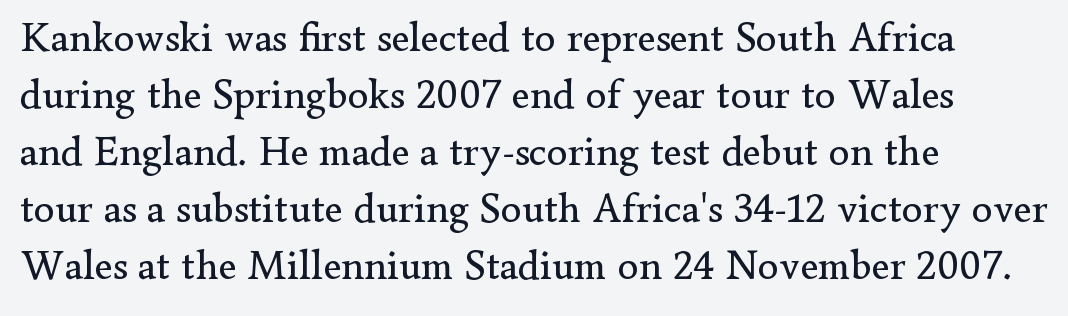
Q: Is the text bold? A: No.
Q: Is the text italic (slanted)? A: No, it is upright.
Q: Is the typeface a serif or a sans-serif typeface? A: Serif.
Q: Is the text underlined? A: No.
Q: How is the paragraph aligned? A: Left-aligned.
Q: Is the spacing between letters normal or unusually wide? A: Normal.
Q: Is the spacing between lines tight, normal or loose? A: Normal.
Q: Width (condensed, normal, or wide)? A: Normal.
Q: Stroke contrast? A: Low.
Q: x-height? A: Small.
Q: Monospaced? A: No.
